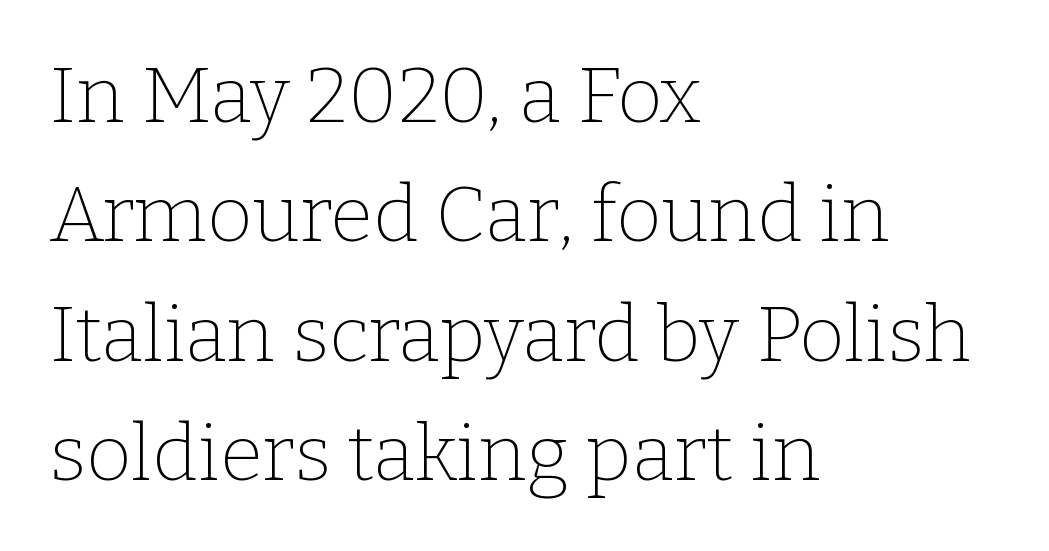
{"serif": "yes", "italic": "no", "bold": "no", "weight": "thin", "width": "normal", "stroke_contrast": "low", "x_height": "medium", "monospaced": "no", "underline": "no", "align": "left", "line_spacing": "normal", "line_spacing_ratio": 1.53, "letter_spacing": "normal", "letter_spacing_em": 0.0, "glyph_px": 78}
